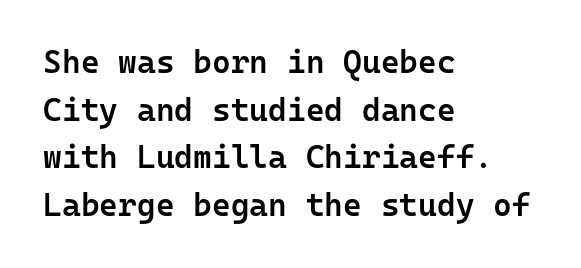
The face used here is a semibold: visibly heavier than regular, lighter than bold. The lines sit at an ordinary, default distance from one another. Note: no serifs on the glyphs. Here the glyphs are tracked normally, forming tight word shapes.
